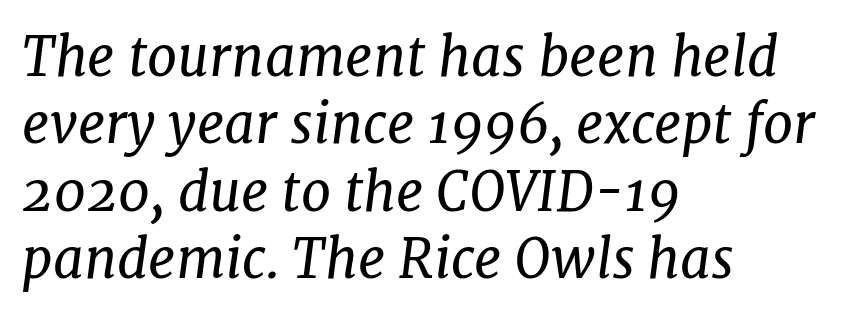
The string is rendered with underlining switched off. Is the type slanted? Yes — the strokes lean at a clear angle. Is the letter spacing exaggerated? No — it looks like the ordinary default. The cut favours lightness, reaching ordinary text weight at its darkest. The rendering uses natural spacing where letterforms have individual widths.
